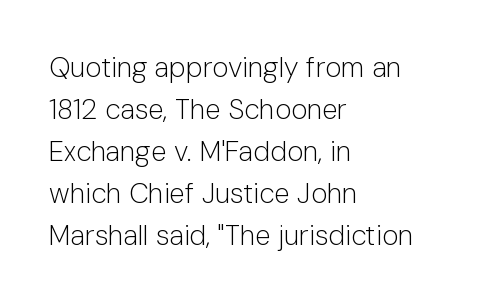
Q: Is the text bold? A: No.
Q: Is the text italic (slanted)? A: No, it is upright.
Q: Is the typeface a serif or a sans-serif typeface? A: Sans-serif.
Q: Is the text underlined? A: No.
Q: How is the paragraph aligned? A: Left-aligned.
Q: Is the spacing between letters normal or unusually wide? A: Normal.
Q: Is the spacing between lines tight, normal or loose? A: Normal.
Q: Width (condensed, normal, or wide)? A: Normal.
Q: Stroke contrast? A: Low.
Q: x-height? A: Medium.
Q: Monospaced? A: No.
